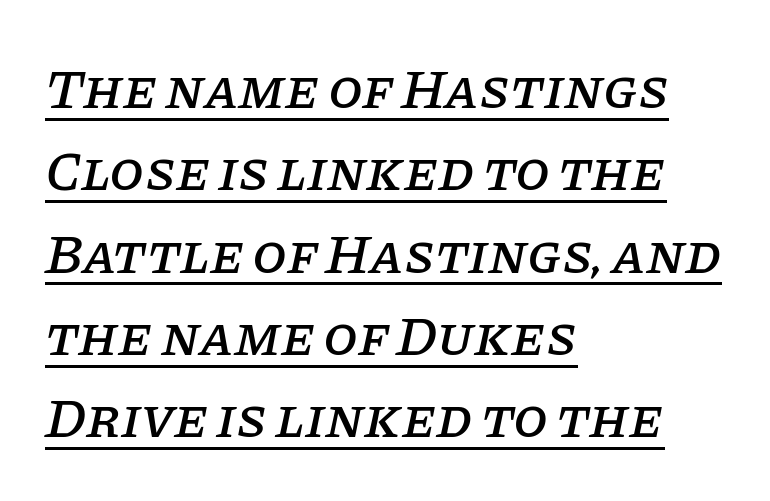
The image shows 56 px serif type, italic (leaning right); set left-aligned, normal line spacing (1.47x), normal letter spacing, underlined; low stroke contrast and a large x-height.
